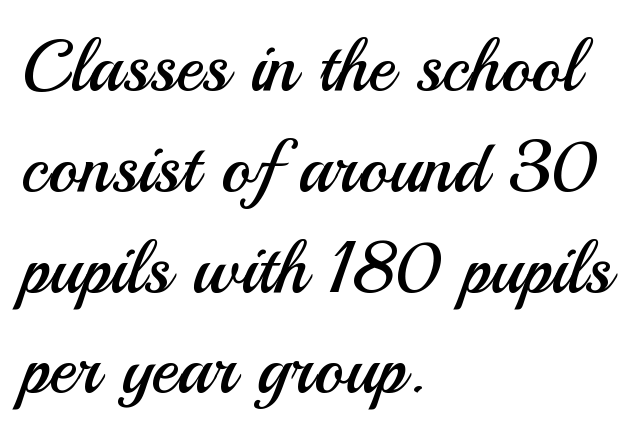
Looks like regular typesetting: each glyph gets only the width it needs. What's the leading like? Ordinary, nothing unusual. The string is rendered with underlining switched off. This rendering employs a face without finishing strokes, i.e., a sans-serif.
